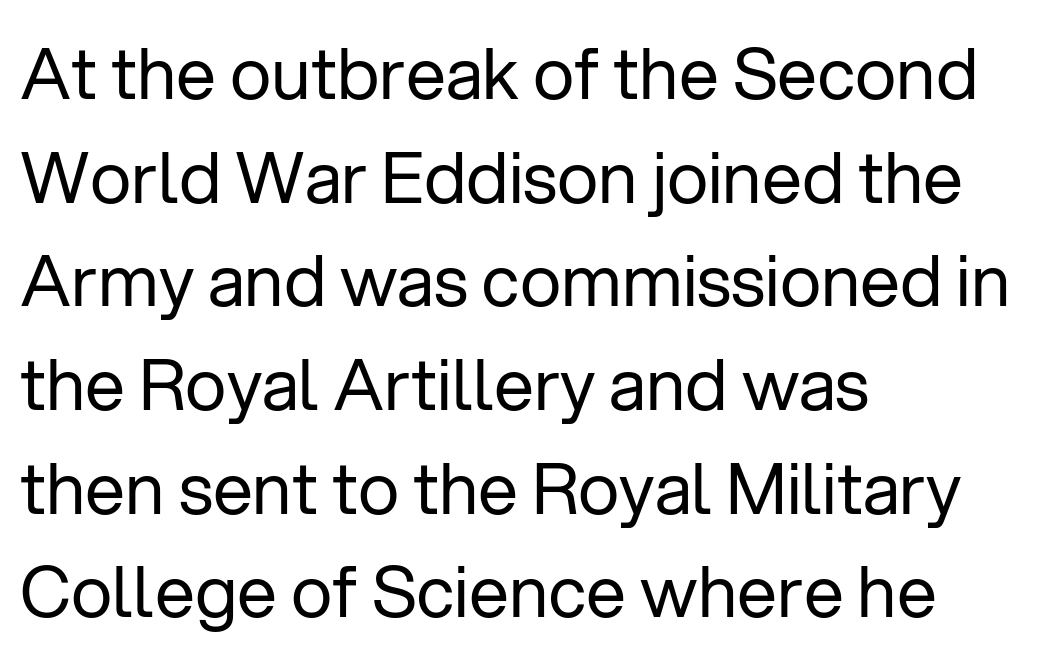
The image shows 71 px regular-weight sans-serif type, upright; set left-aligned, normal line spacing (1.46x), normal letter spacing, not underlined; low stroke contrast and a medium x-height.
